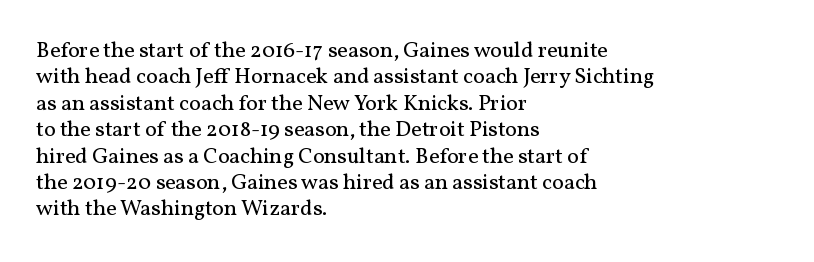
Q: Is the text bold? A: No.
Q: Is the text italic (slanted)? A: No, it is upright.
Q: Is the text underlined? A: No.
Q: How is the paragraph aligned? A: Left-aligned.
Q: Is the spacing between letters normal or unusually wide? A: Normal.
